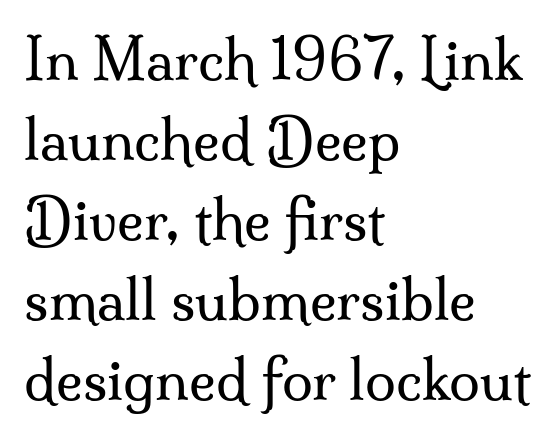
Q: Is the text bold? A: No.
Q: Is the text italic (slanted)? A: No, it is upright.
Q: Is the typeface a serif or a sans-serif typeface? A: Serif.
Q: Is the text underlined? A: No.
Q: How is the paragraph aligned? A: Left-aligned.
Q: Is the spacing between letters normal or unusually wide? A: Normal.
Q: Is the spacing between lines tight, normal or loose? A: Normal.
Q: Width (condensed, normal, or wide)? A: Normal.
Q: Stroke contrast? A: Medium.
Q: x-height? A: Small.
Q: Monospaced? A: No.
